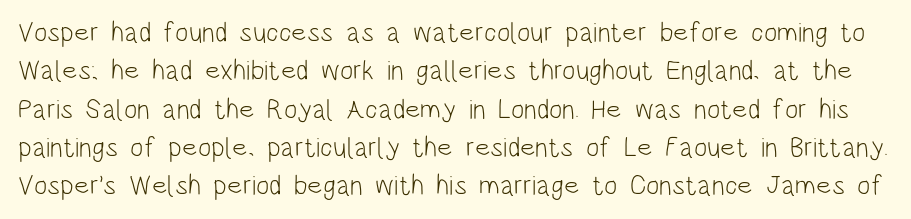
{"serif": "no", "italic": "no", "bold": "no", "weight": "light", "width": "condensed", "stroke_contrast": "low", "x_height": "large", "monospaced": "no", "underline": "no", "line_spacing": "normal", "line_spacing_ratio": 1.37, "letter_spacing": "normal", "letter_spacing_em": 0.0, "glyph_px": 28}
